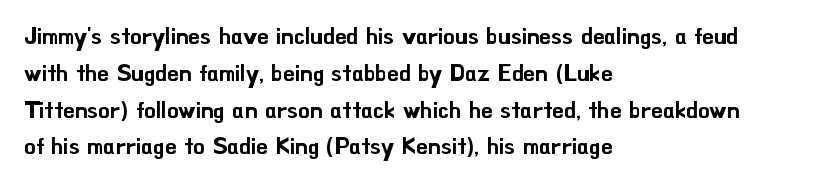
Q: Is the text italic (slanted)? A: No, it is upright.
Q: Is the text underlined? A: No.
Q: How is the paragraph aligned? A: Left-aligned.
Q: Is the spacing between letters normal or unusually wide? A: Normal.
Q: Is the spacing between lines tight, normal or loose? A: Normal.
